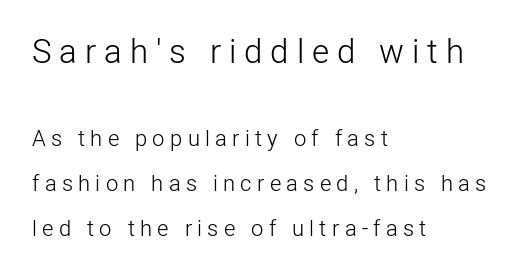
The image shows 33 px light sans-serif type, upright; set left-aligned, loose line spacing (2.03x), unusually wide letter spacing (+0.24 em), not underlined; the first (top) block is 1.5x larger; low stroke contrast and a medium x-height.
